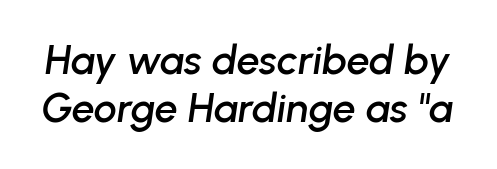
Q: Is the text italic (slanted)? A: Yes, it leans right by about 8 degrees.
Q: Is the text underlined? A: No.
Q: Is the spacing between letters normal or unusually wide? A: Normal.
Q: Width (condensed, normal, or wide)? A: Normal.
Q: Stroke contrast? A: Low.
Q: x-height? A: Medium.
Q: Monospaced? A: No.
